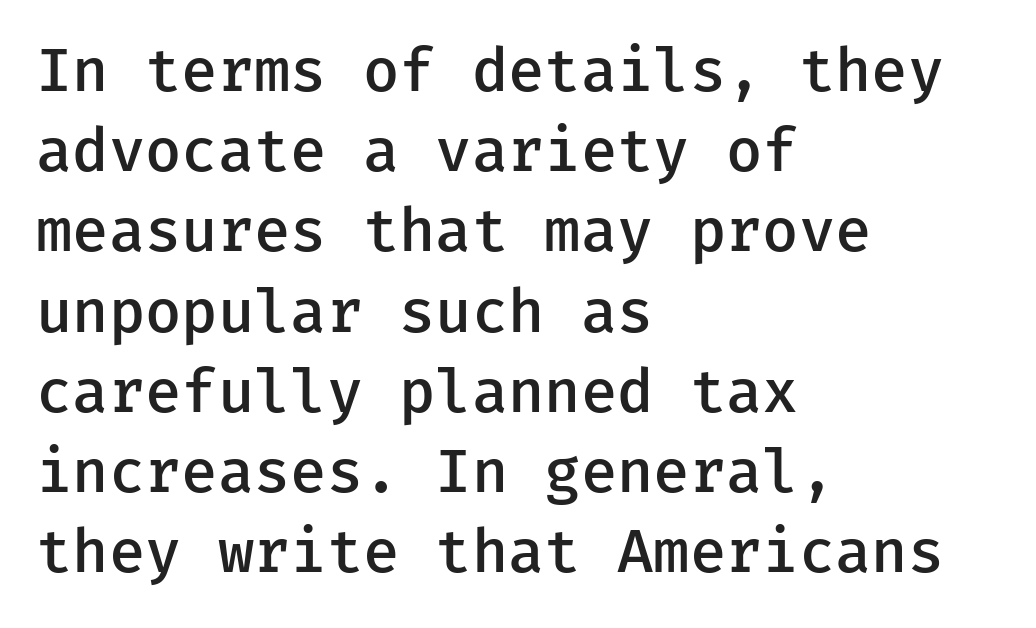
Q: Is the text bold? A: Semi-bold.
Q: Is the text italic (slanted)? A: No, it is upright.
Q: Is the typeface a serif or a sans-serif typeface? A: Sans-serif.
Q: Is the text underlined? A: No.
Q: How is the paragraph aligned? A: Left-aligned.
Q: Is the spacing between letters normal or unusually wide? A: Normal.
Q: Is the spacing between lines tight, normal or loose? A: Normal.
Q: Width (condensed, normal, or wide)? A: Normal.
Q: Stroke contrast? A: Low.
Q: x-height? A: Medium.
Q: Monospaced? A: Yes.
